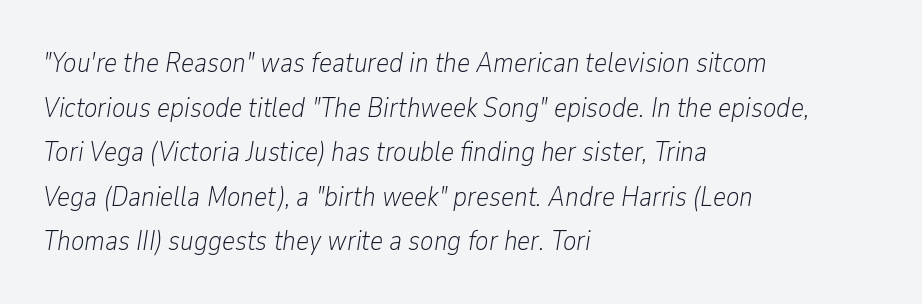
Q: Is the text bold? A: No.
Q: Is the text italic (slanted)? A: Yes, it leans right by about 9 degrees.
Q: Is the text underlined? A: No.
Q: How is the paragraph aligned? A: Left-aligned.
Q: Is the spacing between letters normal or unusually wide? A: Normal.
Q: Is the spacing between lines tight, normal or loose? A: Normal.
Q: Width (condensed, normal, or wide)? A: Condensed.
Q: Stroke contrast? A: Low.
Q: x-height? A: Medium.
Q: Monospaced? A: No.
